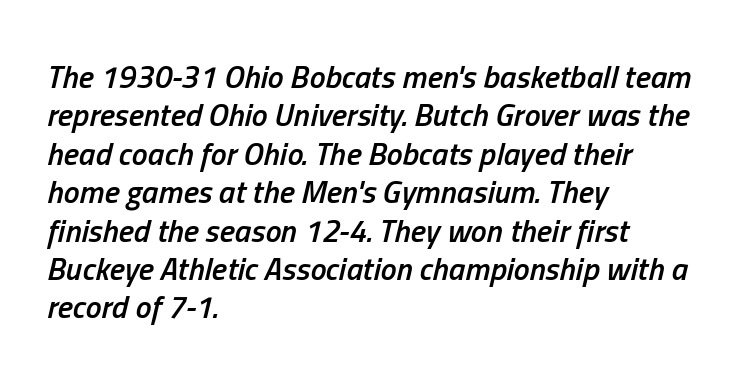
The strokes are fattened partway — semibold, not bold. If you drew a line through each stem, it would be angled. The glyphs are unaccompanied by any horizontal stroke below them. Do the characters align in a grid? No, the font is proportional. Typeset ragged right — the left edge is the straight one. Students, note that the glyphs here touch the page at normal intervals.
